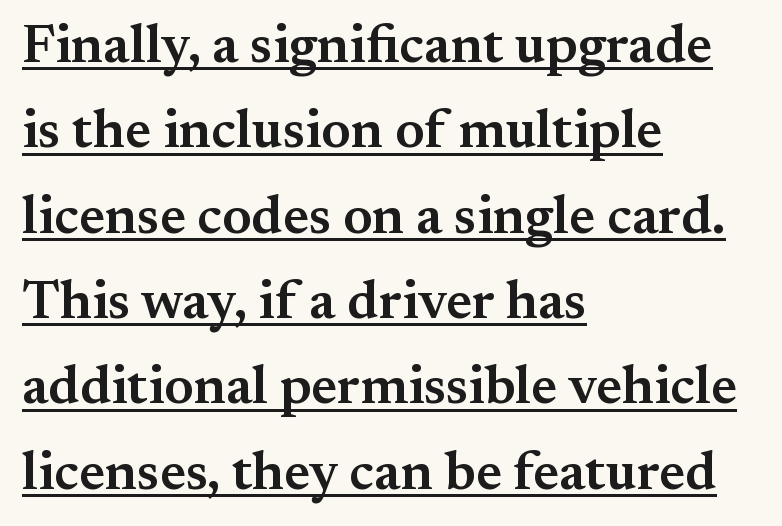
Q: Is the text bold? A: Semi-bold.
Q: Is the text italic (slanted)? A: No, it is upright.
Q: Is the typeface a serif or a sans-serif typeface? A: Serif.
Q: Is the text underlined? A: Yes.
Q: How is the paragraph aligned? A: Left-aligned.
Q: Is the spacing between letters normal or unusually wide? A: Normal.
Q: Is the spacing between lines tight, normal or loose? A: Normal.
Q: Width (condensed, normal, or wide)? A: Normal.
Q: Stroke contrast? A: Medium.
Q: x-height? A: Small.
Q: Monospaced? A: No.
